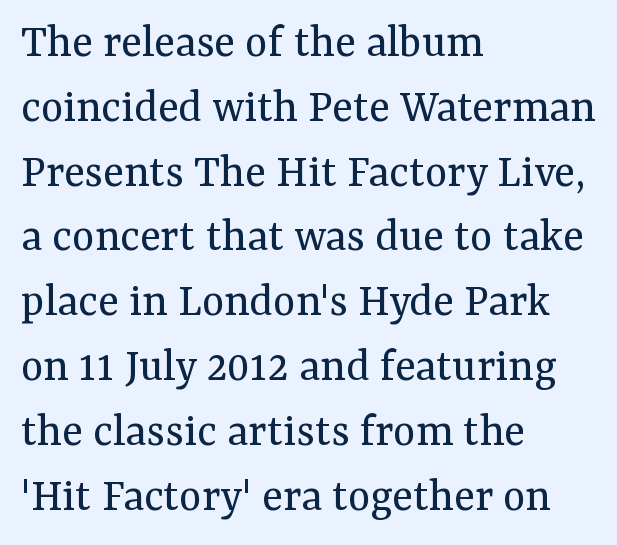
Q: Is the text bold? A: No.
Q: Is the text italic (slanted)? A: No, it is upright.
Q: Is the typeface a serif or a sans-serif typeface? A: Serif.
Q: Is the text underlined? A: No.
Q: How is the paragraph aligned? A: Left-aligned.
Q: Is the spacing between letters normal or unusually wide? A: Normal.
Q: Is the spacing between lines tight, normal or loose? A: Normal.
Q: Width (condensed, normal, or wide)? A: Normal.
Q: Stroke contrast? A: Medium.
Q: x-height? A: Medium.
Q: Monospaced? A: No.
